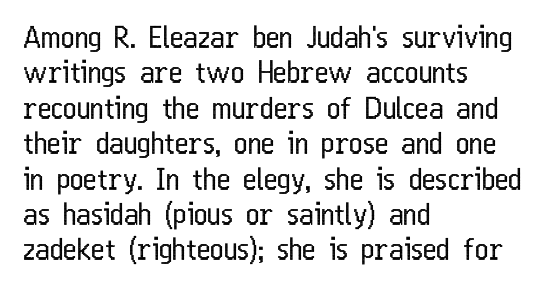
{"serif": "no", "italic": "no", "bold": "no", "weight": "regular", "width": "condensed", "stroke_contrast": "low", "x_height": "medium", "monospaced": "no", "underline": "no", "align": "left", "line_spacing_ratio": 1.22, "letter_spacing": "normal", "letter_spacing_em": 0.0, "glyph_px": 29}
